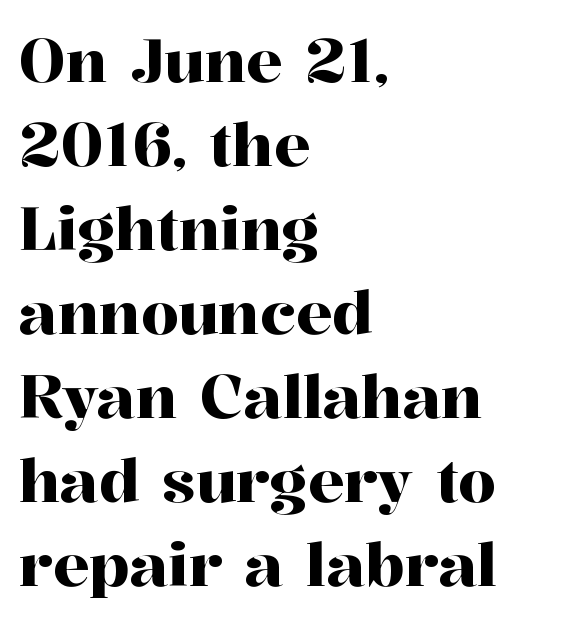
The rendering keeps characters at their native spacing. The baseline area is clear. Do the characters align in a grid? No, the font is proportional. Letterform terminals end in serifs throughout the passage. The rag falls on the right side of this text block. Nope, not italic — everything's standing straight.
